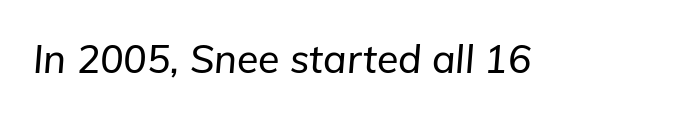
Q: Is the text italic (slanted)? A: Yes, it leans right by about 5 degrees.
Q: Is the text underlined? A: No.
Q: Is the spacing between letters normal or unusually wide? A: Normal.
Q: Width (condensed, normal, or wide)? A: Normal.
Q: Stroke contrast? A: Low.
Q: x-height? A: Medium.
Q: Monospaced? A: No.
